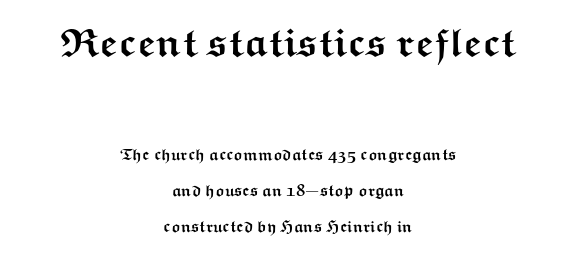
Q: Is the text bold? A: Yes.
Q: Is the text italic (slanted)? A: No, it is upright.
Q: Is the typeface a serif or a sans-serif typeface? A: Sans-serif.
Q: Is the text underlined? A: No.
Q: How is the paragraph aligned? A: Centered.
Q: Is the spacing between letters normal or unusually wide? A: Normal.
Q: Is the spacing between lines tight, normal or loose? A: Loose.
Q: Which block of text is set in a larger size, the first (top) or the second (bottom)? A: The first (top) one.
Q: Width (condensed, normal, or wide)? A: Wide.
Q: Stroke contrast? A: Medium.
Q: x-height? A: Medium.
Q: Monospaced? A: No.
